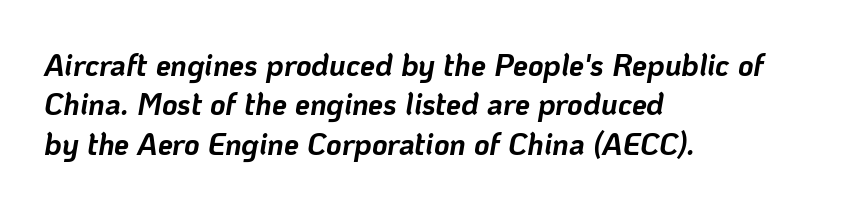
{"italic": "yes", "lean": "right", "slant_degrees": 10, "bold": "yes", "weight": "bold", "width": "normal", "stroke_contrast": "low", "x_height": "medium", "monospaced": "no", "underline": "no", "align": "left", "line_spacing": "normal", "line_spacing_ratio": 1.31, "letter_spacing": "normal", "letter_spacing_em": 0.0, "glyph_px": 30}
